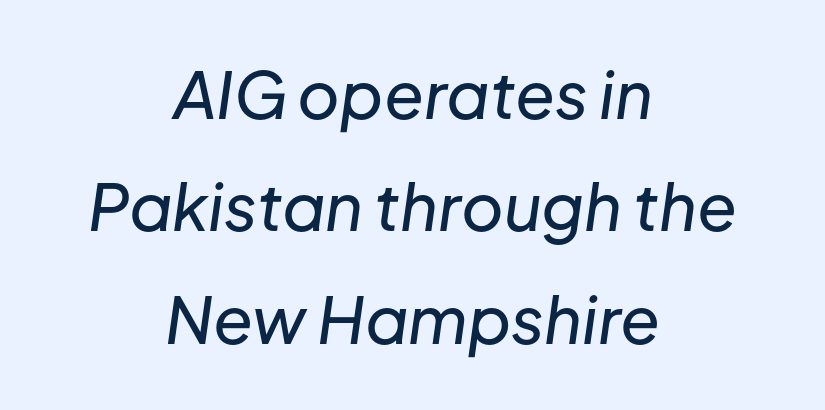
The image shows 65 px text type, italic (leaning right); set centered, line spacing 1.73x, normal letter spacing, not underlined; low stroke contrast and a medium x-height.
